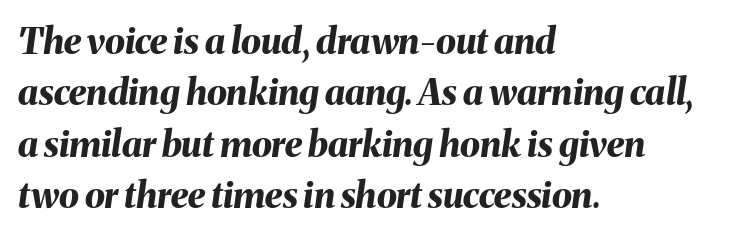
The image shows 36 px bold type, italic (leaning right); set left-aligned, normal line spacing (1.43x), normal letter spacing, not underlined; medium stroke contrast and a medium x-height.
